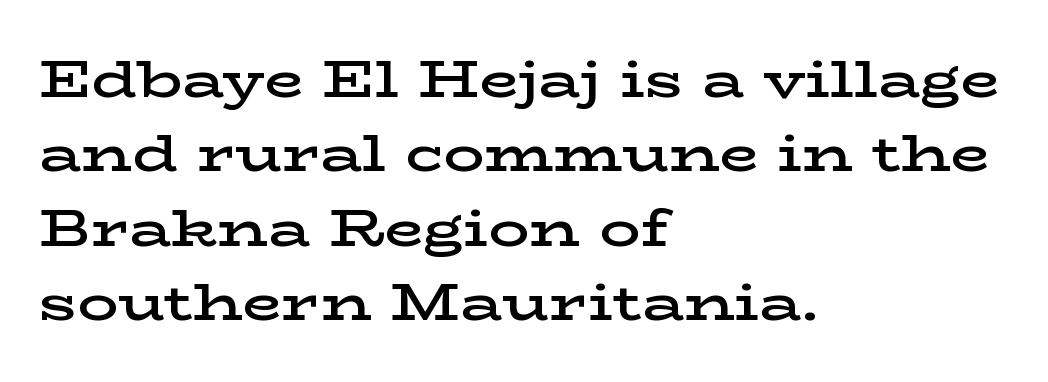
{"serif": "yes", "italic": "no", "bold": "semi", "weight": "semibold", "width": "wide", "stroke_contrast": "low", "x_height": "medium", "monospaced": "no", "underline": "no", "align": "left", "line_spacing": "normal", "line_spacing_ratio": 1.46, "letter_spacing": "normal", "letter_spacing_em": 0.0, "glyph_px": 51}
